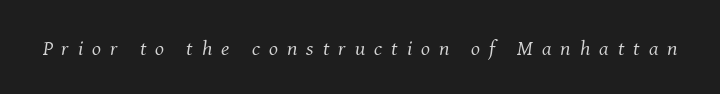
The image shows 21 px text type, italic (leaning right); set unusually wide letter spacing (+0.43 em), not underlined.
